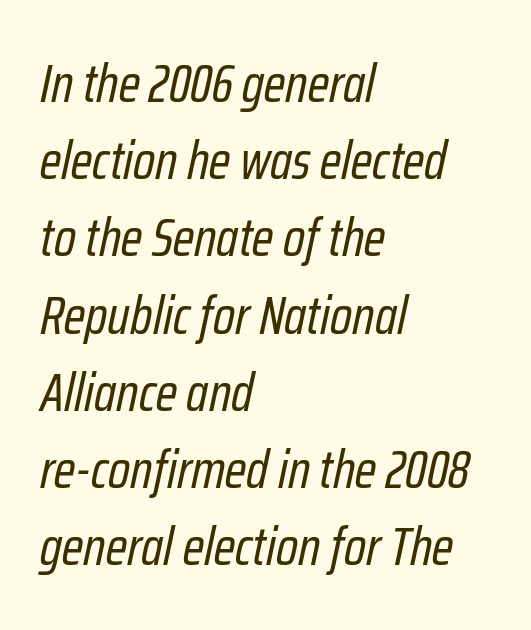
{"italic": "yes", "lean": "right", "slant_degrees": 12, "bold": "no", "weight": "regular", "width": "condensed", "stroke_contrast": "low", "x_height": "medium", "monospaced": "no", "underline": "no", "align": "left", "line_spacing": "normal", "line_spacing_ratio": 1.43, "letter_spacing": "normal", "letter_spacing_em": 0.0, "glyph_px": 54}
